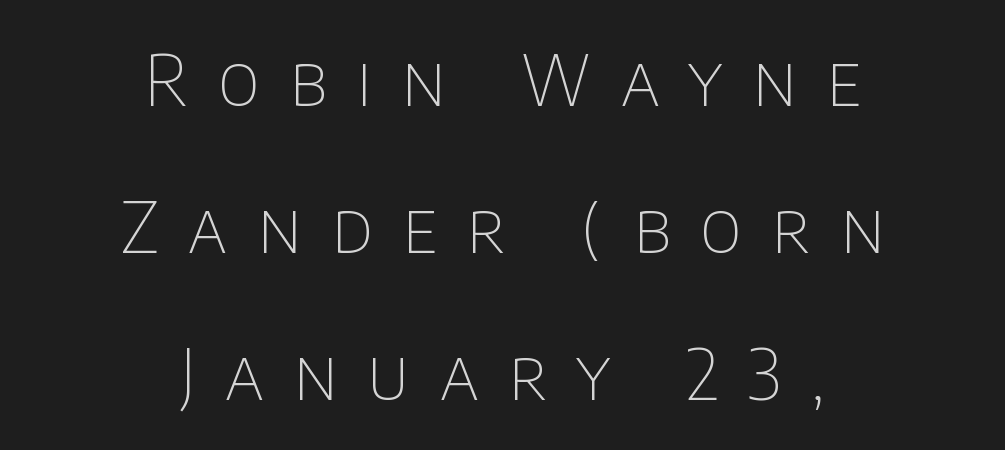
The image shows 69 px thin sans-serif type, upright; set centered, loose line spacing (2.13x), unusually wide letter spacing (+0.43 em), not underlined; low stroke contrast and a large x-height.
